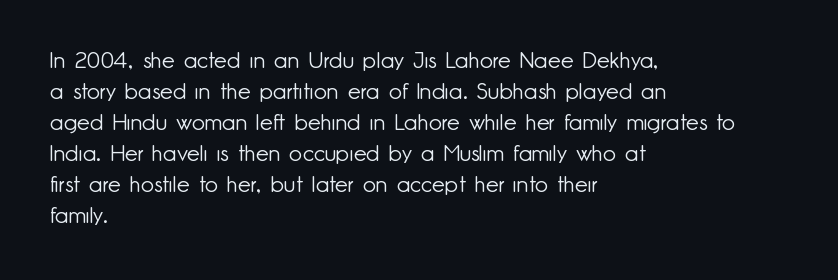
{"italic": "no", "bold": "no", "underline": "no", "align": "left", "line_spacing": "normal", "line_spacing_ratio": 1.35, "letter_spacing": "normal", "letter_spacing_em": 0.0, "glyph_px": 23}
